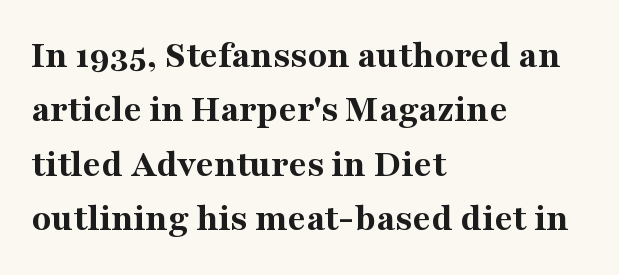
Students, this is bold: see how much ink each stroke carries. Note the varied advance widths — an 'i' is clearly narrower than an 'm'. Bare-footed words on every line. The axis of the letterforms is exactly vertical.
